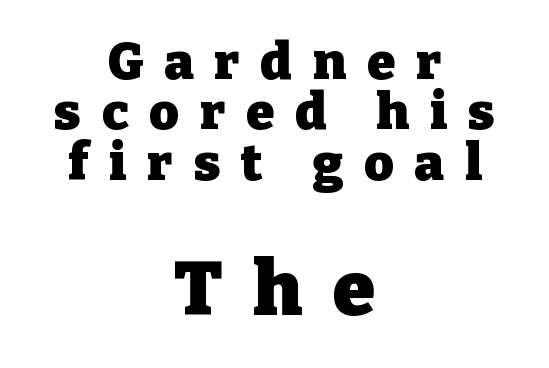
The image shows 76 px heavy serif type, upright; set centered, tight line spacing (0.99x), unusually wide letter spacing (+0.41 em), not underlined; the second (bottom) block is 1.49x larger; low stroke contrast and a medium x-height.
